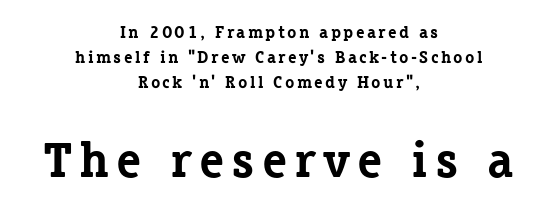
Descenders are the only things crossing below the line. Small over large — that's the arrangement of the two blocks here. Observe the serifs anchoring each vertical stroke in this sample. The lettering holds an erect, upright posture throughout.
